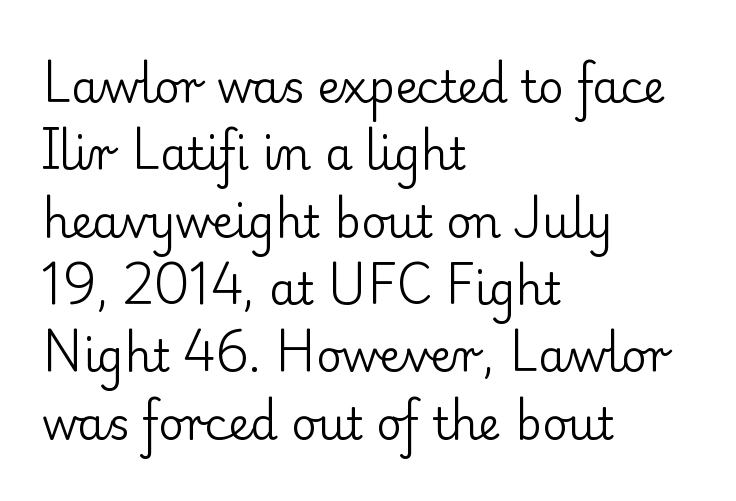
Q: Is the text bold? A: No.
Q: Is the text italic (slanted)? A: No, it is upright.
Q: Is the typeface a serif or a sans-serif typeface? A: Serif.
Q: Is the text underlined? A: No.
Q: How is the paragraph aligned? A: Left-aligned.
Q: Is the spacing between letters normal or unusually wide? A: Normal.
Q: Is the spacing between lines tight, normal or loose? A: Normal.
Q: Width (condensed, normal, or wide)? A: Normal.
Q: Stroke contrast? A: Low.
Q: x-height? A: Small.
Q: Monospaced? A: No.
